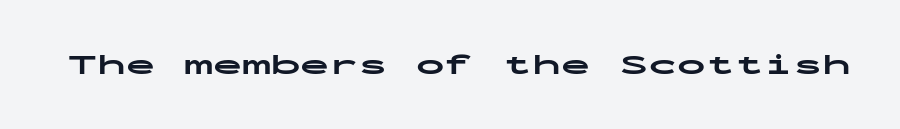
The image shows 29 px bold, wide sans-serif type, upright, monospaced; set normal letter spacing, not underlined; low stroke contrast and a medium x-height.
